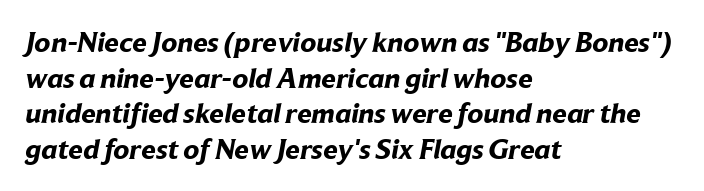
Character widths vary here, with narrow letters taking less room than wide ones. Type style note: lacks serifs. Clear beneath every line of the passage. The type is set solid horizontally, with unmodified tracking. Students, this is bold: see how much ink each stroke carries.
